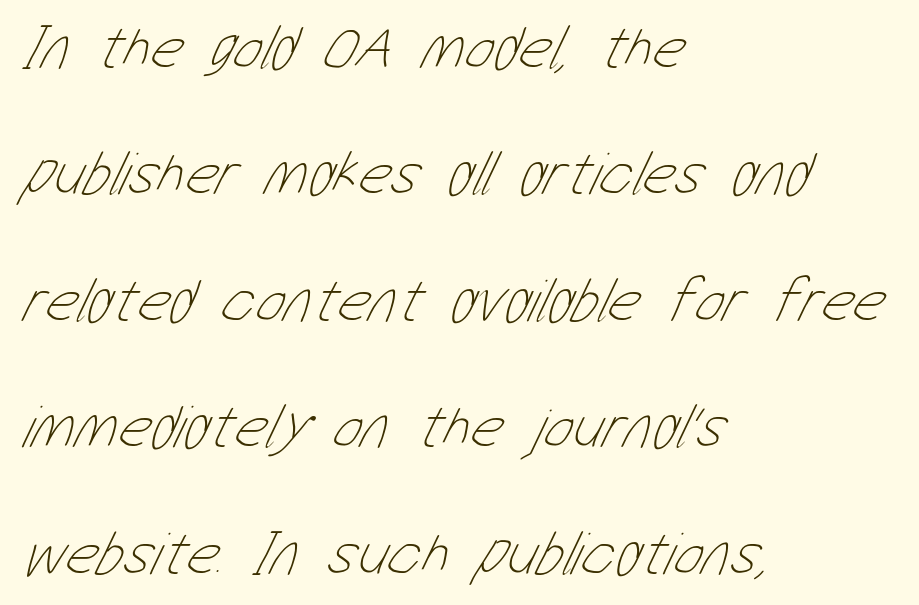
The image shows 62 px thin, condensed type; set left-aligned, loose line spacing (2.04x), normal letter spacing, not underlined; low stroke contrast and a medium x-height.
